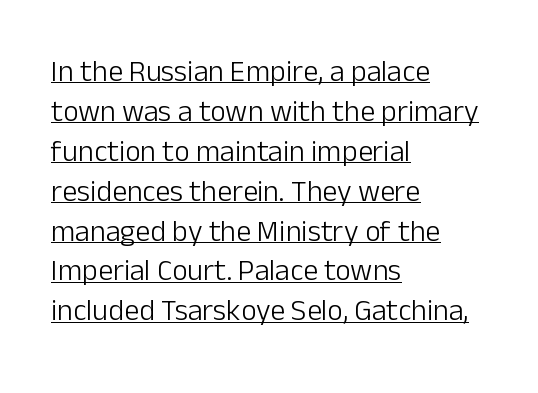
Q: Is the text bold? A: No.
Q: Is the text italic (slanted)? A: No, it is upright.
Q: Is the typeface a serif or a sans-serif typeface? A: Sans-serif.
Q: Is the text underlined? A: Yes.
Q: How is the paragraph aligned? A: Left-aligned.
Q: Is the spacing between letters normal or unusually wide? A: Normal.
Q: Is the spacing between lines tight, normal or loose? A: Normal.
Q: Width (condensed, normal, or wide)? A: Normal.
Q: Stroke contrast? A: Low.
Q: x-height? A: Medium.
Q: Monospaced? A: No.
